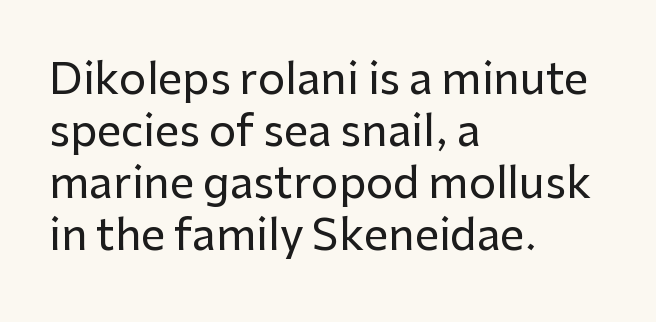
{"serif": "no", "italic": "no", "width": "normal", "stroke_contrast": "low", "x_height": "medium", "monospaced": "no", "underline": "no", "align": "left", "line_spacing_ratio": 1.21, "letter_spacing": "normal", "letter_spacing_em": 0.0, "glyph_px": 43}
